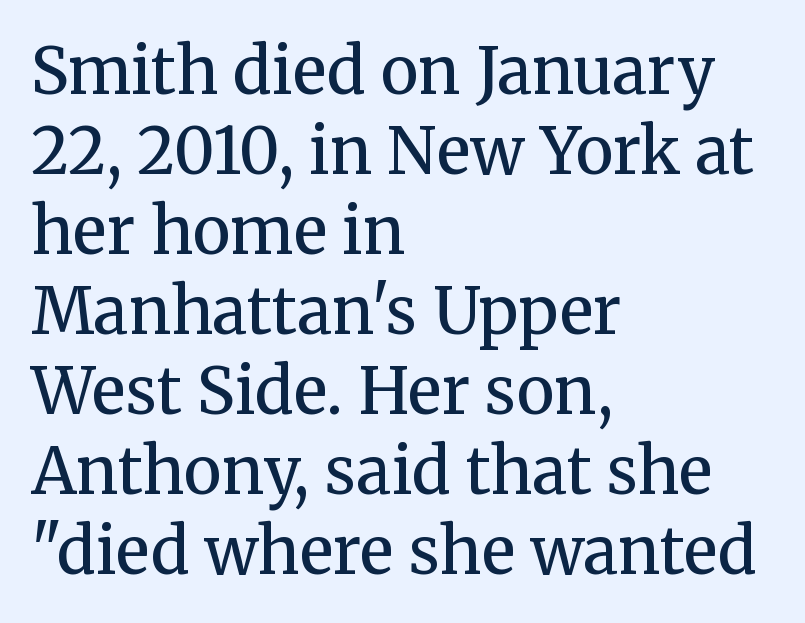
The image shows 64 px regular-weight serif type, upright; set left-aligned, normal line spacing (1.25x), normal letter spacing, not underlined; medium stroke contrast and a medium x-height.
